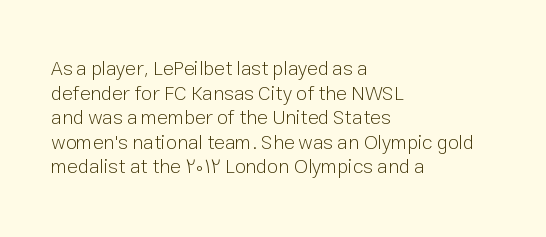
Casual observation: everything's shoved over to the left. This is not heavy type; no bold has been used. Italic? Not at all — the glyphs are vertical. The space beneath each line is pristine and unruled. No extra tracking has been applied to these lines.
